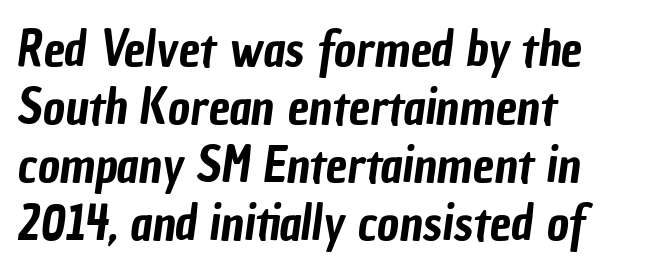
Decoration check: the copy has no underline. Nothing unusual about the tracking: characters are spaced as the font intends. Visually the block forms a straight wall on the left and a jagged coastline on the right. The designer went with a sans here, leaving each stem footless. The face used here is proportionally spaced, like ordinary book or web type.
